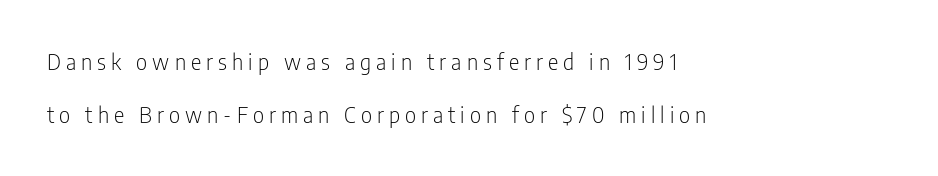
{"italic": "no", "bold": "no", "underline": "no", "align": "left", "line_spacing": "loose", "line_spacing_ratio": 2.43, "letter_spacing": "wide", "letter_spacing_em": 0.23, "glyph_px": 22}
